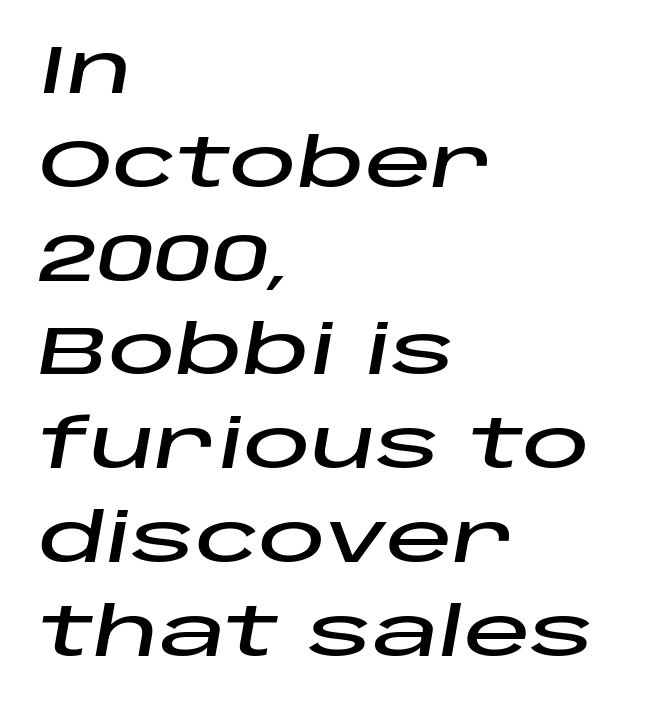
This sample keeps an unexceptional amount of space between lines. You could not count columns in this text — the font is proportionally spaced. These lines stack with their left ends in a neat column. Compared with typical body copy, the letter spacing here is the same. Descenders are the only things crossing below the line.
